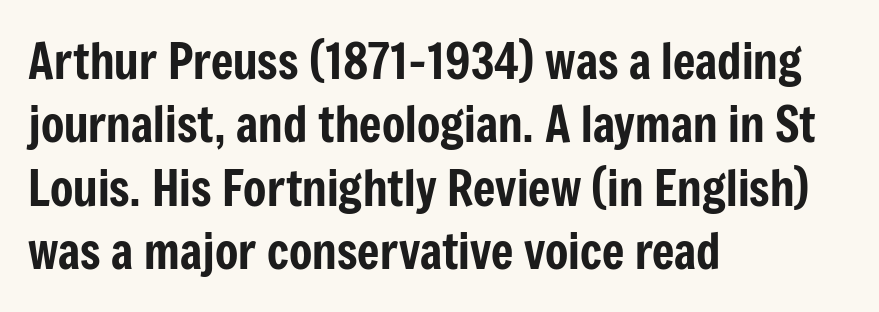
{"serif": "no", "italic": "no", "width": "condensed", "stroke_contrast": "low", "x_height": "medium", "monospaced": "no", "underline": "no", "align": "left", "line_spacing": "normal", "line_spacing_ratio": 1.32, "letter_spacing": "normal", "letter_spacing_em": 0.0, "glyph_px": 48}
